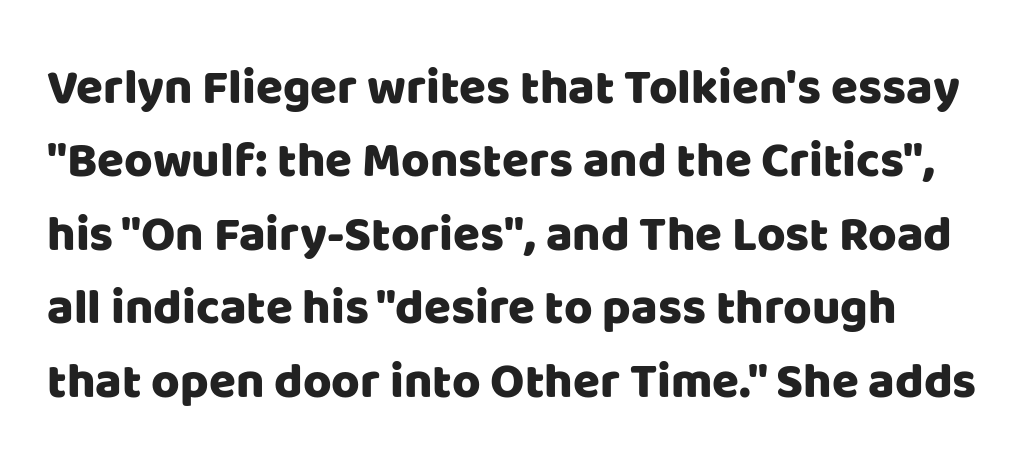
Each letter keeps its own natural width here, so spacing adapts to shape. The foot of each line stays bare and open. Nope, not italic — everything's standing straight. The lines sit at an ordinary, default distance from one another. You can tell from the bare stems that sans-serif type was used. Standard letterfit; no display-style spreading of the glyphs.
